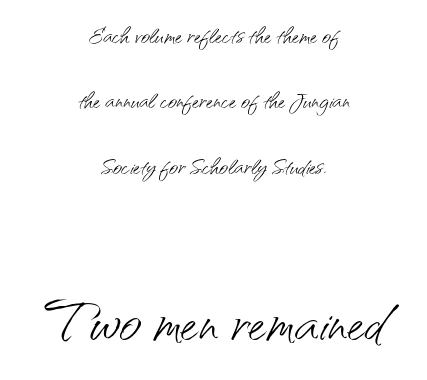
The block of text is sparse from top to bottom, with ample space between rows. The more generous point size was reserved for the lower chunk. This rendering employs a face without finishing strokes, i.e., a sans-serif.
